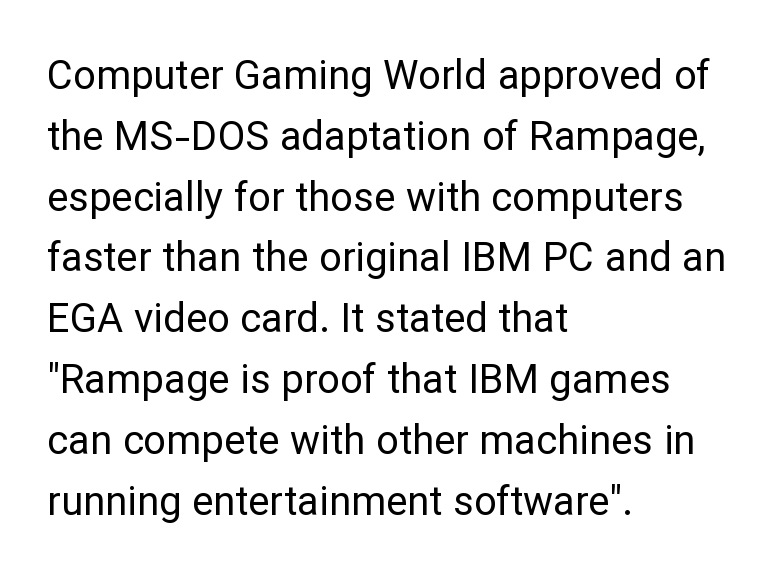
Any mark beneath the type? The region is blank. Weight: regular or lighter. Honestly, the letter spacing is just normal — you wouldn't notice it. The setting favours the left margin, as ordinary paragraphs usually do.
